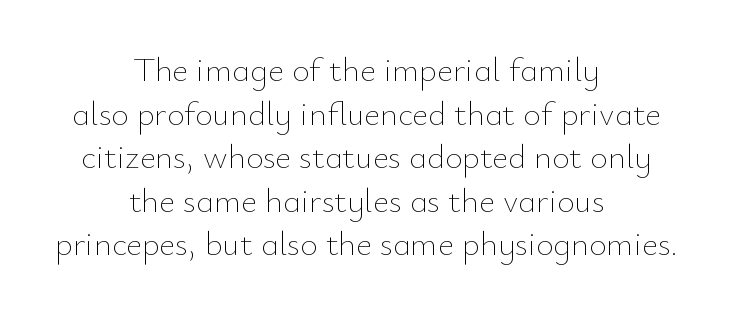
Character widths vary here, with narrow letters taking less room than wide ones. How would I describe the line gaps? Plain and ordinary. Compared with a typical body face, this is equally light or lighter still. Style check: upright. Short and long lines alike share a common midpoint.
